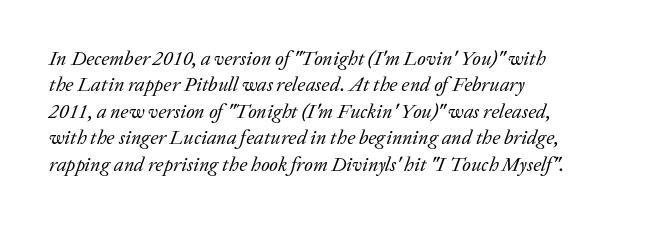
No chunkiness to these letters — they're not bold. The horizontal fit of the characters is conventional and even. The rag falls on the right side of this text block. The specimen reads as italic at a glance. The rows are spaced the way most documents space them.
